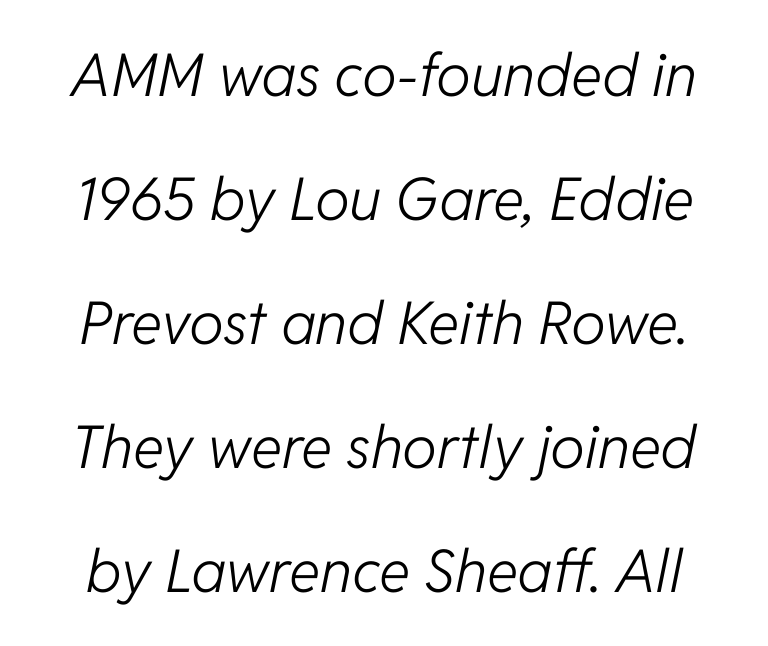
{"italic": "yes", "lean": "right", "slant_degrees": 11, "bold": "no", "weight": "light", "width": "normal", "stroke_contrast": "low", "x_height": "medium", "monospaced": "no", "underline": "no", "line_spacing": "loose", "line_spacing_ratio": 2.1, "letter_spacing": "normal", "letter_spacing_em": 0.0, "glyph_px": 59}
